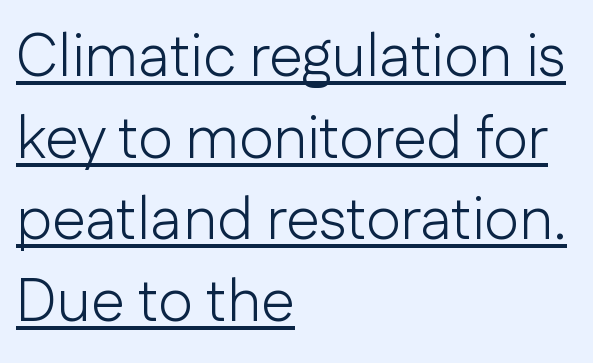
Q: Is the text bold? A: No.
Q: Is the text italic (slanted)? A: No, it is upright.
Q: Is the typeface a serif or a sans-serif typeface? A: Sans-serif.
Q: Is the text underlined? A: Yes.
Q: How is the paragraph aligned? A: Left-aligned.
Q: Is the spacing between letters normal or unusually wide? A: Normal.
Q: Is the spacing between lines tight, normal or loose? A: Normal.
Q: Width (condensed, normal, or wide)? A: Normal.
Q: Stroke contrast? A: Low.
Q: x-height? A: Medium.
Q: Monospaced? A: No.
